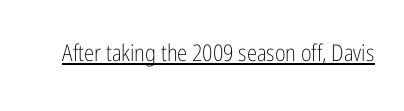
Students, observe the line beneath the letters — that is underlining. You can tell it's not italic because the verticals are truly vertical. Stems here are at most as thick as an everyday book face. Between one letter and the next there's only the usual sliver of space.
